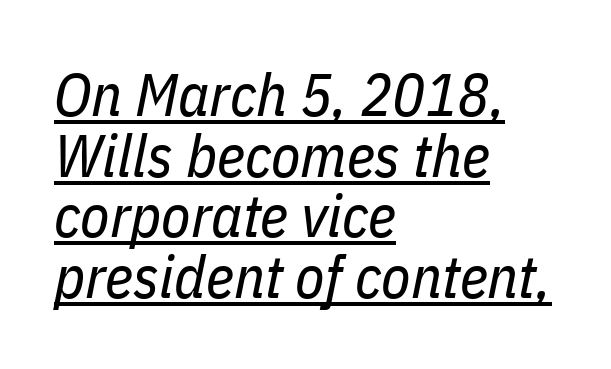
Q: Is the text bold? A: No.
Q: Is the text italic (slanted)? A: Yes, it leans right by about 11 degrees.
Q: Is the text underlined? A: Yes.
Q: How is the paragraph aligned? A: Left-aligned.
Q: Is the spacing between letters normal or unusually wide? A: Normal.
Q: Is the spacing between lines tight, normal or loose? A: Tight.
Q: Width (condensed, normal, or wide)? A: Condensed.
Q: Stroke contrast? A: Low.
Q: x-height? A: Medium.
Q: Monospaced? A: No.
